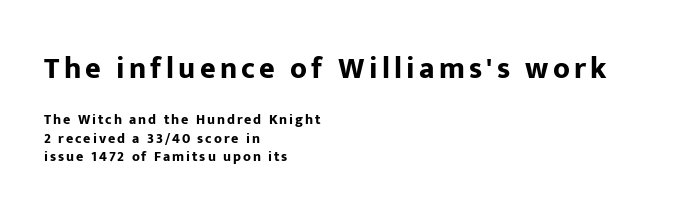
The image shows 30 px bold sans-serif type, upright; set left-aligned, normal line spacing (1.33x), not underlined; the first (top) block is 2.14x larger; low stroke contrast and a medium x-height.
